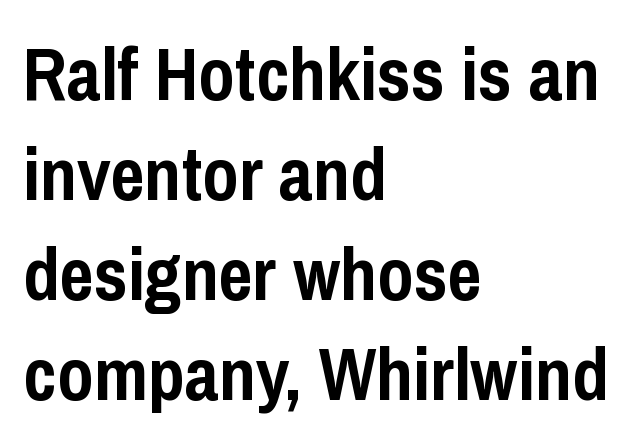
Q: Is the text bold? A: Yes.
Q: Is the text italic (slanted)? A: No, it is upright.
Q: Is the typeface a serif or a sans-serif typeface? A: Sans-serif.
Q: Is the text underlined? A: No.
Q: How is the paragraph aligned? A: Left-aligned.
Q: Is the spacing between letters normal or unusually wide? A: Normal.
Q: Is the spacing between lines tight, normal or loose? A: Normal.
Q: Width (condensed, normal, or wide)? A: Condensed.
Q: Stroke contrast? A: Low.
Q: x-height? A: Medium.
Q: Monospaced? A: No.
